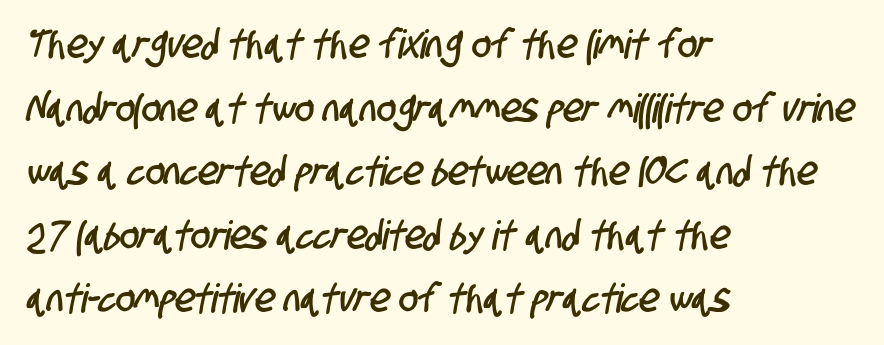
Q: Is the typeface a serif or a sans-serif typeface? A: Sans-serif.
Q: Is the text underlined? A: No.
Q: How is the paragraph aligned? A: Left-aligned.
Q: Is the spacing between letters normal or unusually wide? A: Normal.
Q: Is the spacing between lines tight, normal or loose? A: Normal.
Q: Width (condensed, normal, or wide)? A: Condensed.
Q: Stroke contrast? A: Low.
Q: x-height? A: Large.
Q: Monospaced? A: No.
